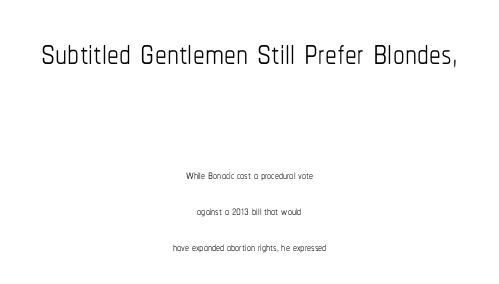
The image shows 47 px thin, condensed type, upright; set centered, loose line spacing (2.25x), normal letter spacing, not underlined; the first (top) block is 2.94x larger; low stroke contrast and a medium x-height.
